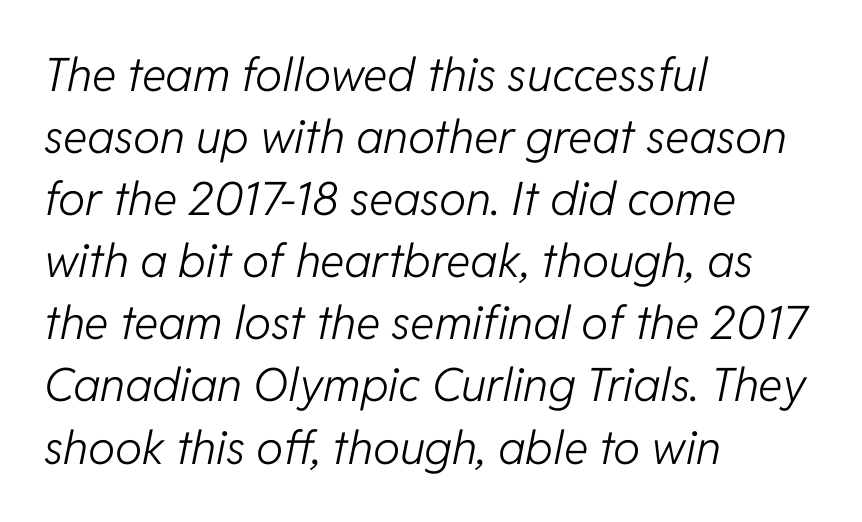
Baseline-to-baseline distance is the conventional proportion of letter height. Letters rest on an invisible, unmarked baseline. This reads as an unemphasized weight, regular at the heaviest. It's the slanting kind of type. The rag falls on the right side of this text block. A typesetter would call this proportional, since set widths differ per character.
